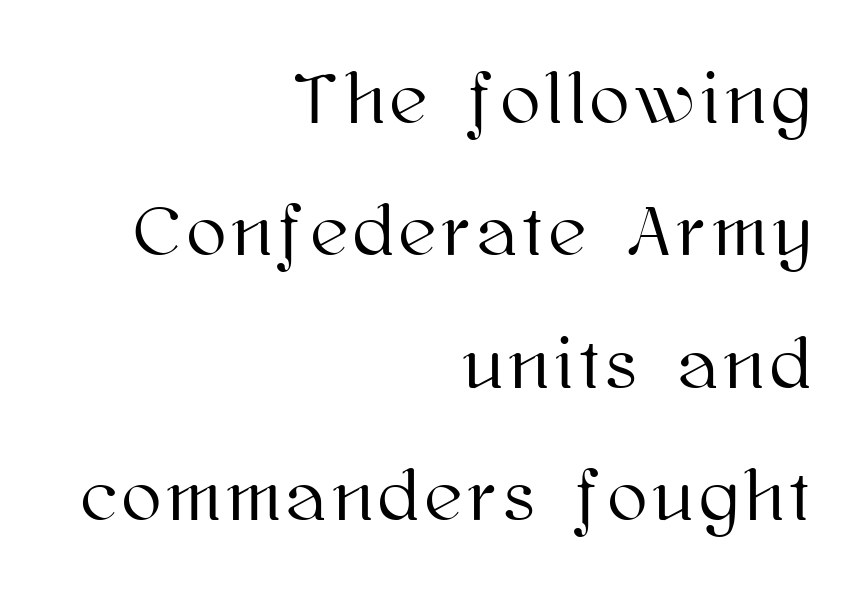
{"italic": "no", "width": "normal", "stroke_contrast": "high", "x_height": "medium", "monospaced": "no", "underline": "no", "align": "right", "line_spacing_ratio": 1.84, "glyph_px": 72}
